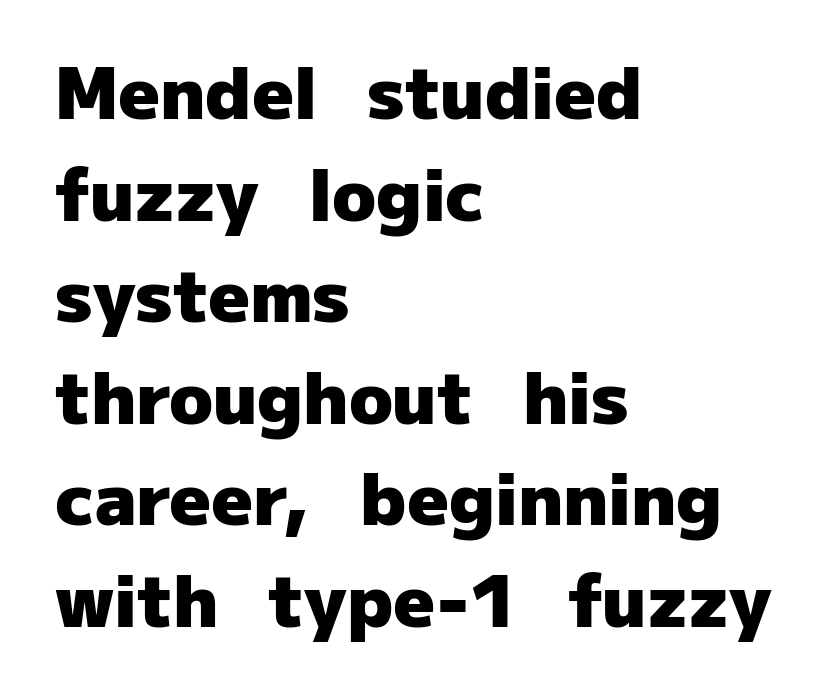
{"serif": "no", "italic": "no", "bold": "yes", "weight": "heavy", "width": "normal", "stroke_contrast": "low", "x_height": "medium", "monospaced": "no", "underline": "no", "align": "left", "line_spacing": "normal", "line_spacing_ratio": 1.41, "letter_spacing": "normal", "letter_spacing_em": 0.0, "glyph_px": 72}
